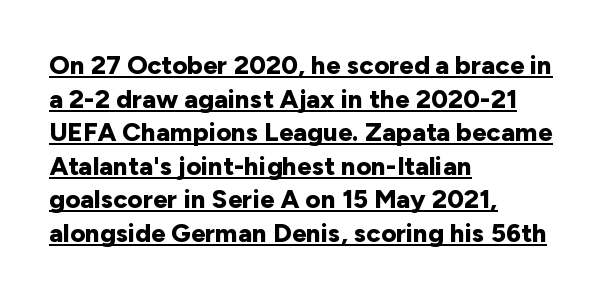
Q: Is the text bold? A: Yes.
Q: Is the text italic (slanted)? A: No, it is upright.
Q: Is the text underlined? A: Yes.
Q: How is the paragraph aligned? A: Left-aligned.
Q: Is the spacing between letters normal or unusually wide? A: Normal.
Q: Is the spacing between lines tight, normal or loose? A: Normal.
